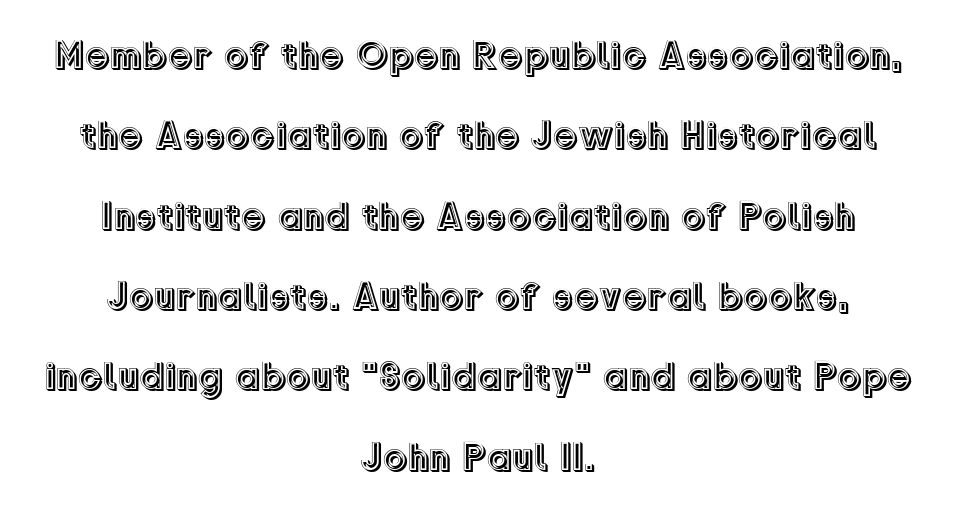
The image shows 39 px text type, upright; set centered, loose line spacing (2.06x), normal letter spacing, not underlined; a medium x-height.
